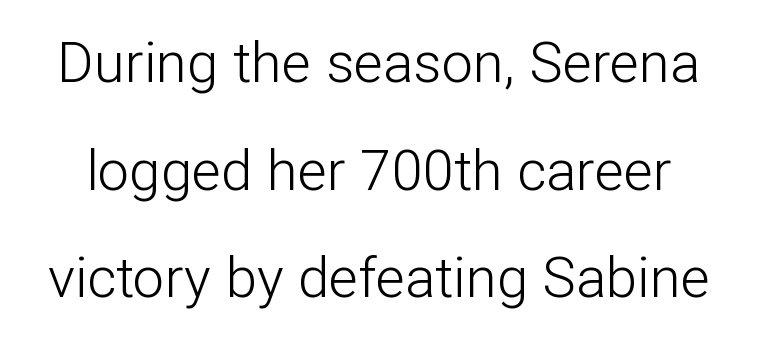
Each letter keeps its own natural width here, so spacing adapts to shape. This reads as an unemphasized weight, regular at the heaviest. Characters follow at the spacing the type designer built in. Bare-footed words on every line.
